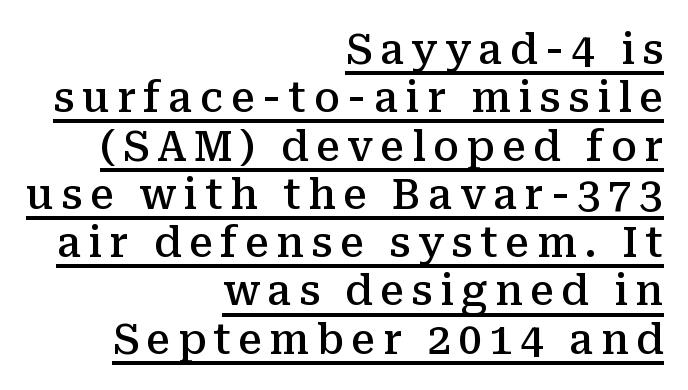
Q: Is the text bold? A: Semi-bold.
Q: Is the text italic (slanted)? A: No, it is upright.
Q: Is the typeface a serif or a sans-serif typeface? A: Serif.
Q: Is the text underlined? A: Yes.
Q: How is the paragraph aligned? A: Right-aligned.
Q: Is the spacing between lines tight, normal or loose? A: Tight.
Q: Width (condensed, normal, or wide)? A: Normal.
Q: Stroke contrast? A: Medium.
Q: x-height? A: Medium.
Q: Monospaced? A: No.
